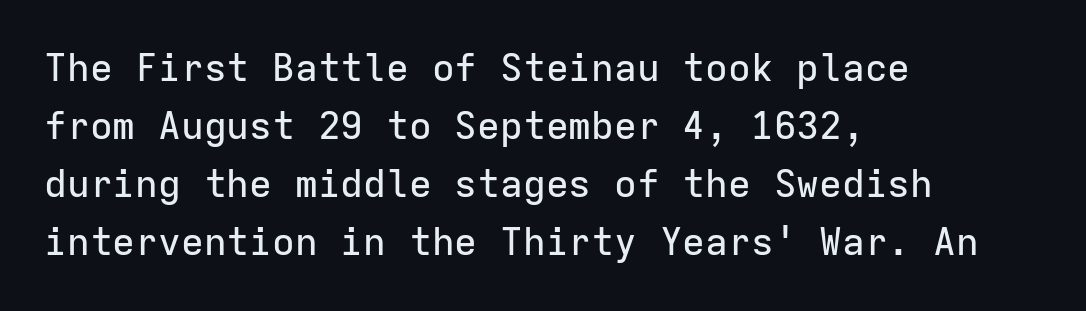
A typesetter would mark this as roman, not italic. Standard letterfit; no display-style spreading of the glyphs. Quick note: interline space is typical. The rag falls on the right side of this text block.
